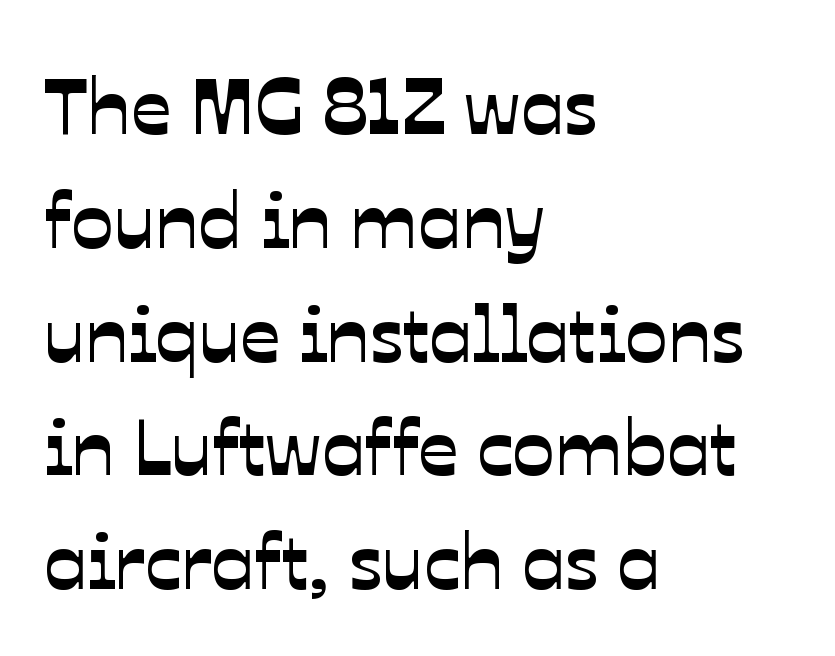
Q: Is the typeface a serif or a sans-serif typeface? A: Sans-serif.
Q: Is the text underlined? A: No.
Q: How is the paragraph aligned? A: Left-aligned.
Q: Is the spacing between letters normal or unusually wide? A: Normal.
Q: Is the spacing between lines tight, normal or loose? A: Normal.
Q: Width (condensed, normal, or wide)? A: Normal.
Q: Stroke contrast? A: Low.
Q: x-height? A: Medium.
Q: Monospaced? A: No.
